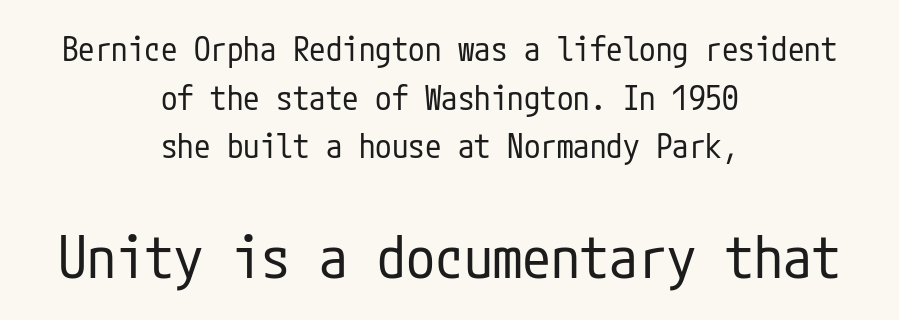
{"serif": "no", "italic": "no", "bold": "no", "weight": "regular", "width": "condensed", "stroke_contrast": "low", "x_height": "medium", "underline": "no", "align": "center", "line_spacing": "normal", "line_spacing_ratio": 1.47, "letter_spacing": "normal", "letter_spacing_em": 0.0, "larger_block": "second", "size_ratio": 1.76, "glyph_px": 58}
